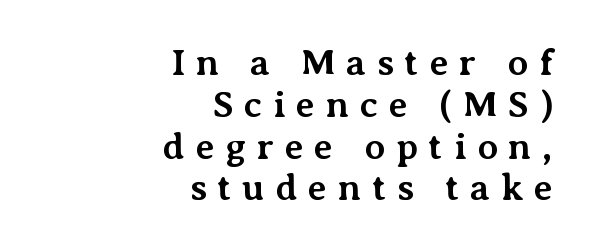
The image shows 37 px bold serif type, upright; set right-aligned, tight line spacing (1.13x), unusually wide letter spacing (+0.29 em), not underlined; medium stroke contrast and a medium x-height.
